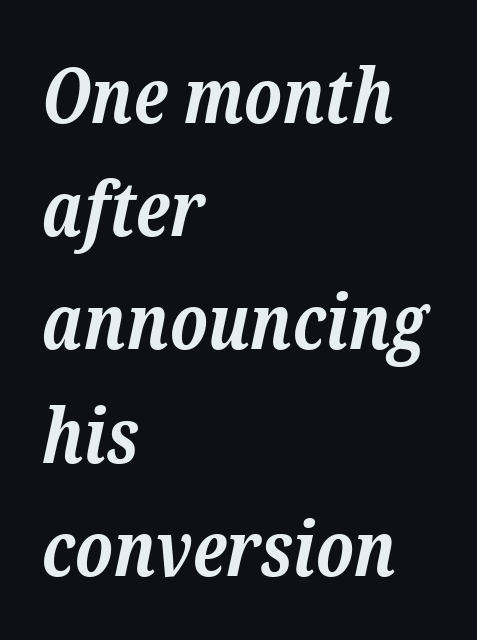
{"serif": "yes", "italic": "yes", "lean": "right", "slant_degrees": 12, "bold": "yes", "weight": "bold", "width": "normal", "stroke_contrast": "low", "x_height": "medium", "monospaced": "no", "underline": "no", "align": "left", "line_spacing": "normal", "line_spacing_ratio": 1.49, "letter_spacing": "normal", "letter_spacing_em": 0.0, "glyph_px": 76}
